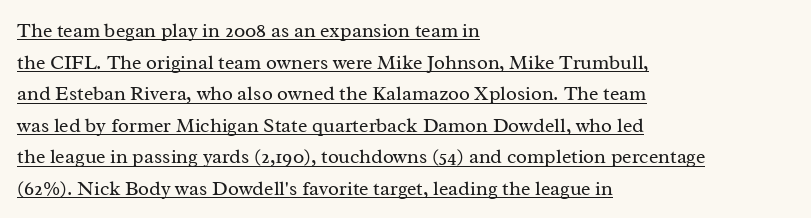
{"italic": "no", "bold": "no", "underline": "yes", "align": "left", "line_spacing": "normal", "line_spacing_ratio": 1.58, "letter_spacing": "normal", "letter_spacing_em": 0.0, "glyph_px": 20}
